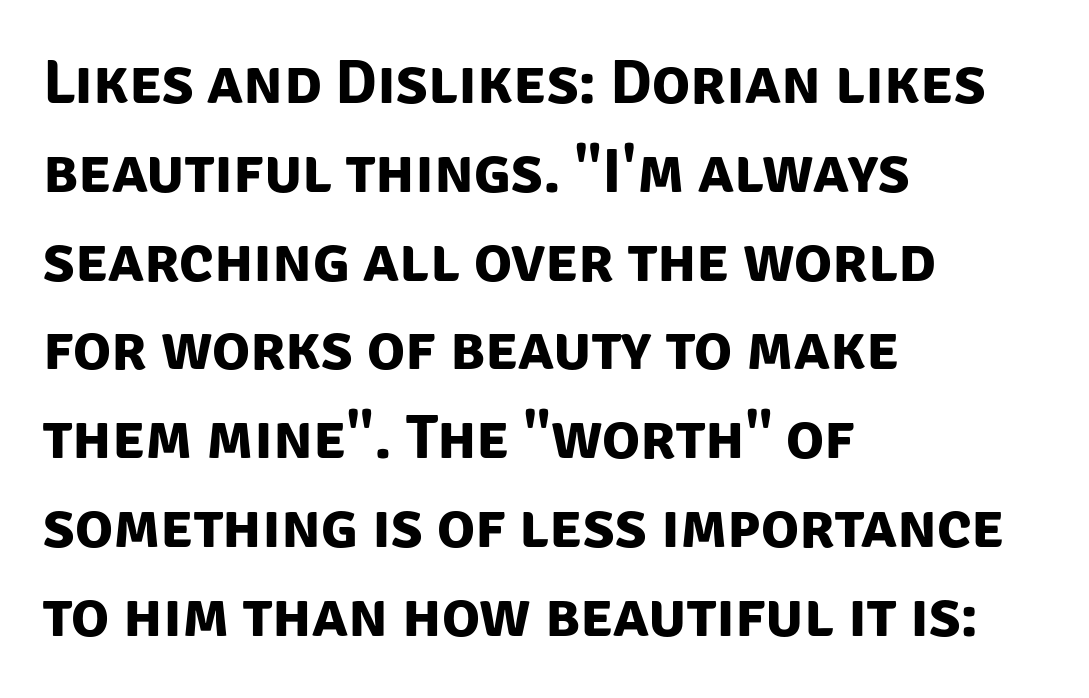
Q: Is the text bold? A: Yes.
Q: Is the typeface a serif or a sans-serif typeface? A: Sans-serif.
Q: Is the text underlined? A: No.
Q: How is the paragraph aligned? A: Left-aligned.
Q: Is the spacing between letters normal or unusually wide? A: Normal.
Q: Is the spacing between lines tight, normal or loose? A: Normal.
Q: Width (condensed, normal, or wide)? A: Normal.
Q: Stroke contrast? A: Low.
Q: x-height? A: Large.
Q: Monospaced? A: No.
